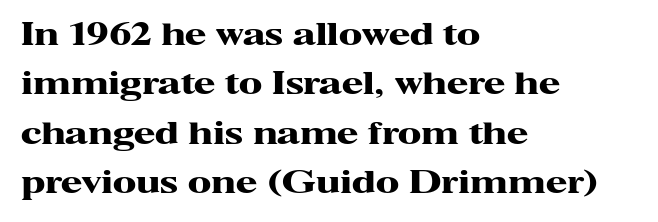
The glyphs are unaccompanied by any horizontal stroke below them. The text was rendered using a seriffed face with decorative stroke endings. Chunky letters — that's bold for sure. Visually the block forms a straight wall on the left and a jagged coastline on the right. The rendering uses natural spacing where letterforms have individual widths. Every character sits straight up, as roman type does.
